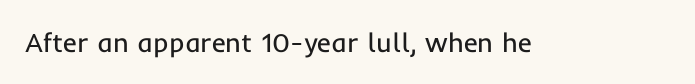
Has an underline been added? It has not. The type is set solid horizontally, with unmodified tracking. The characters are drawn with everyday or finer stroke widths. Every character sits straight up, as roman type does.
